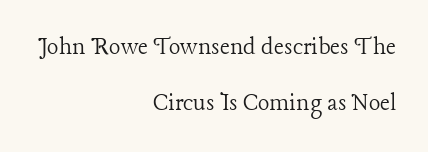
{"italic": "no", "bold": "no", "underline": "no", "align": "right", "line_spacing": "loose", "line_spacing_ratio": 2.09, "letter_spacing": "normal", "letter_spacing_em": 0.0, "glyph_px": 27}
